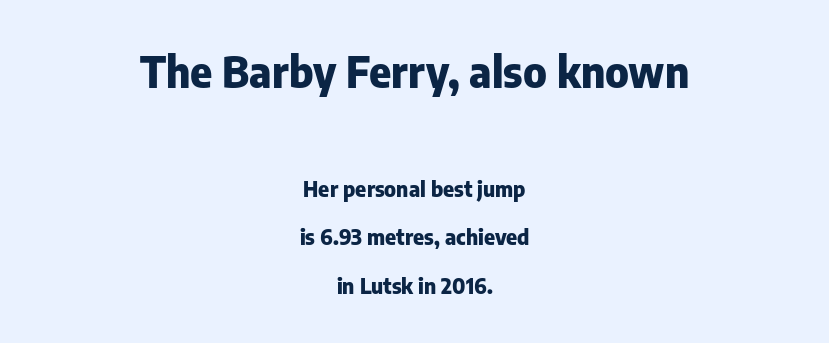
{"serif": "no", "italic": "no", "bold": "yes", "weight": "heavy", "width": "normal", "stroke_contrast": "low", "x_height": "medium", "monospaced": "no", "underline": "no", "align": "center", "line_spacing": "loose", "line_spacing_ratio": 2.31, "letter_spacing": "normal", "letter_spacing_em": 0.0, "larger_block": "first", "size_ratio": 2.0, "glyph_px": 42}
